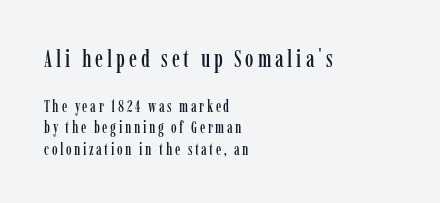
Q: Is the text italic (slanted)? A: No, it is upright.
Q: Is the text underlined? A: No.
Q: How is the paragraph aligned? A: Left-aligned.
Q: Is the spacing between lines tight, normal or loose? A: Normal.
Q: Which block of text is set in a larger size, the first (top) or the second (bottom)? A: The first (top) one.
